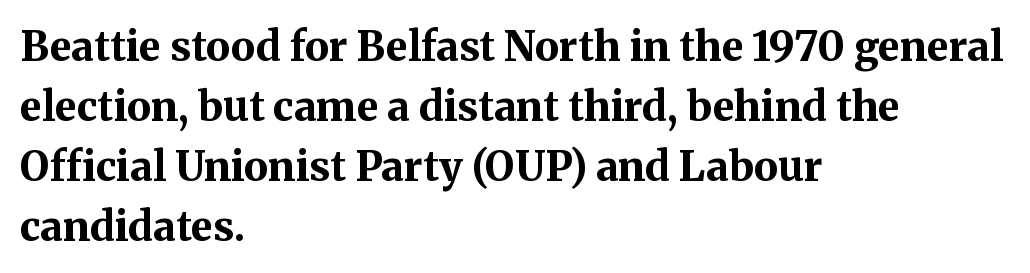
{"serif": "yes", "italic": "no", "bold": "yes", "weight": "bold", "width": "normal", "stroke_contrast": "medium", "x_height": "medium", "monospaced": "no", "underline": "no", "align": "left", "line_spacing": "normal", "line_spacing_ratio": 1.46, "letter_spacing": "normal", "letter_spacing_em": 0.0, "glyph_px": 41}
